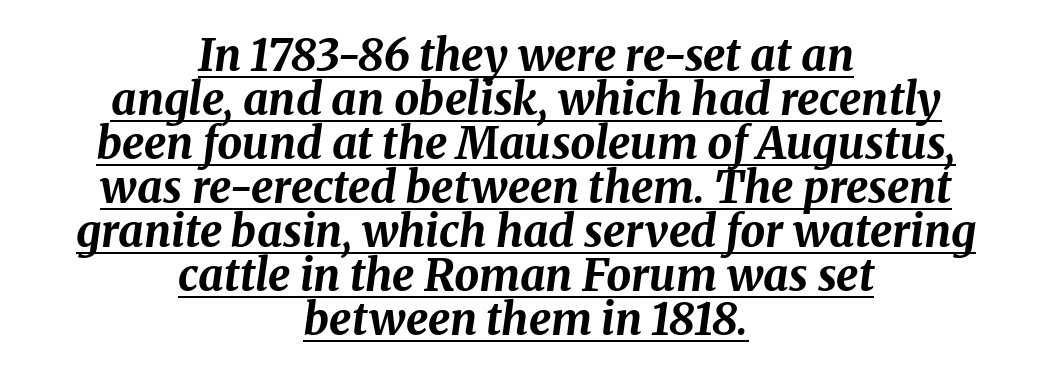
{"italic": "yes", "lean": "right", "slant_degrees": 8, "bold": "yes", "weight": "bold", "width": "normal", "stroke_contrast": "medium", "x_height": "medium", "monospaced": "no", "underline": "yes", "align": "center", "line_spacing": "tight", "line_spacing_ratio": 1.0, "letter_spacing": "normal", "letter_spacing_em": 0.0, "glyph_px": 44}
